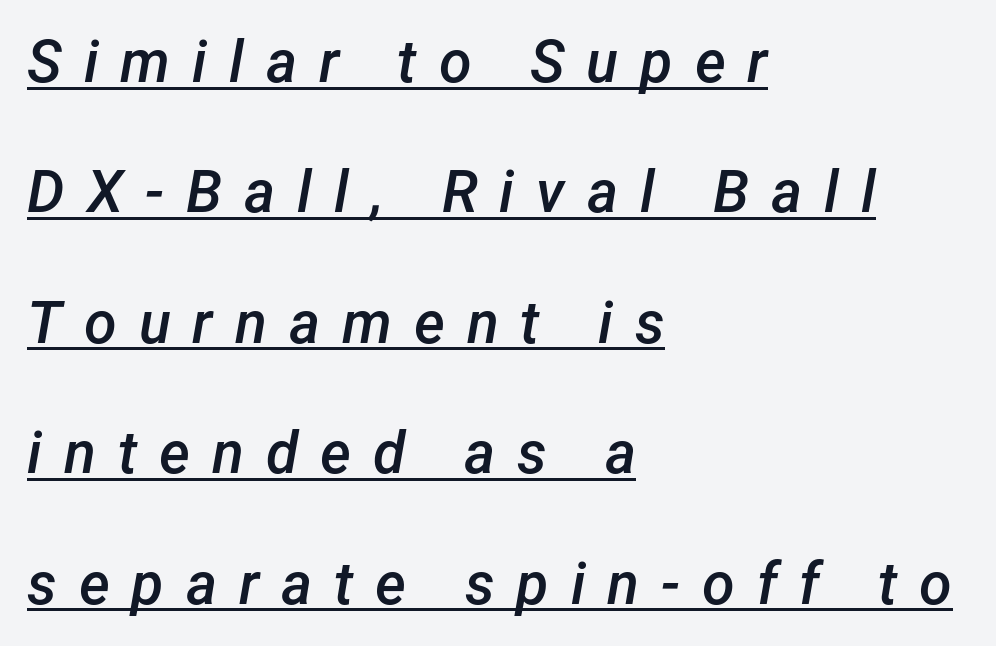
Q: Is the text bold? A: Semi-bold.
Q: Is the text italic (slanted)? A: Yes, it leans right by about 12 degrees.
Q: Is the text underlined? A: Yes.
Q: How is the paragraph aligned? A: Left-aligned.
Q: Is the spacing between letters normal or unusually wide? A: Unusually wide.
Q: Is the spacing between lines tight, normal or loose? A: Loose.
Q: Width (condensed, normal, or wide)? A: Normal.
Q: Stroke contrast? A: Low.
Q: x-height? A: Medium.
Q: Monospaced? A: No.
